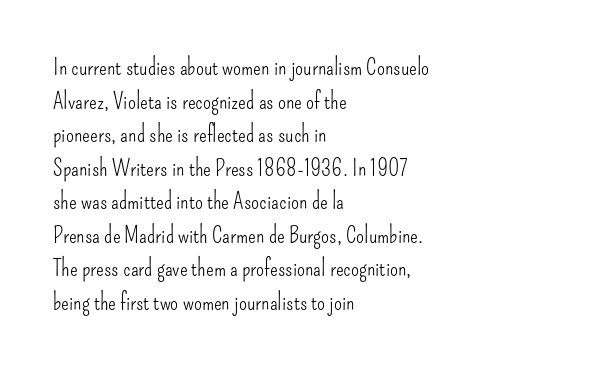
What stands out about the letter spacing? Nothing — it is the standard amount. Type without underlining. You can tell it's not italic because the verticals are truly vertical. Is there much room between lines? A standard amount, neither cramped nor airy.
